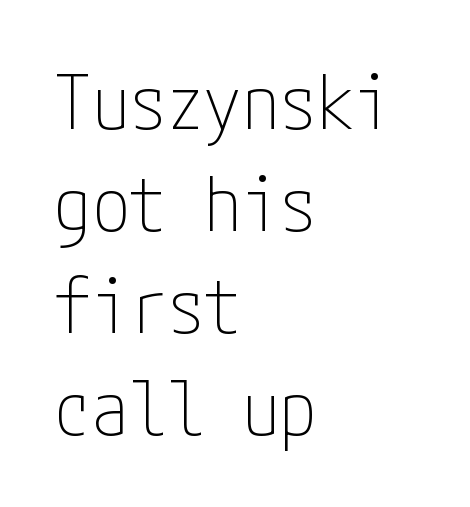
The image shows 75 px thin, condensed sans-serif type, upright; set left-aligned, normal line spacing (1.36x), normal letter spacing, not underlined; low stroke contrast and a medium x-height.
